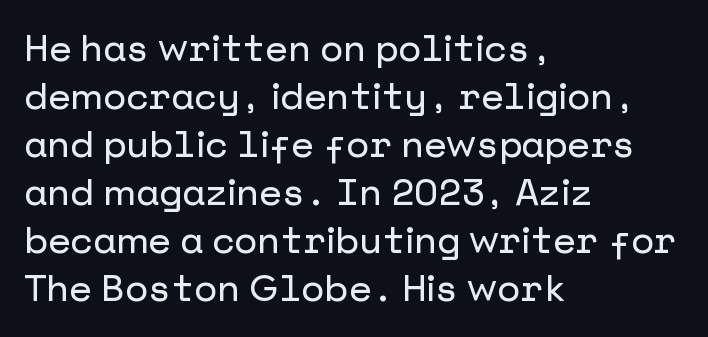
The image shows 37 px sans-serif type, upright; set left-aligned, normal line spacing (1.3x), normal letter spacing, not underlined; low stroke contrast and a medium x-height.
